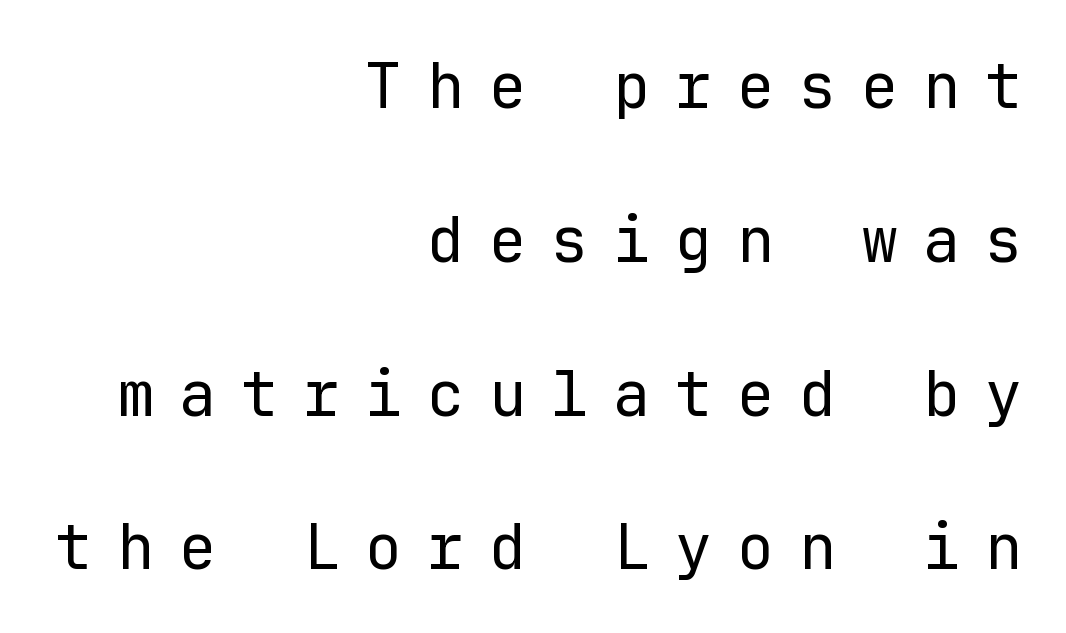
Serifs: no, the terminals of the letterforms are clean. Compared with a flush-left layout, this one pins lines to the opposite, right side. The strokes are not fattened; the text isn't bold. Caption: expanded tracking, letters set apart. This rendering features lettering with no underline. A typesetter would mark this as roman, not italic.
